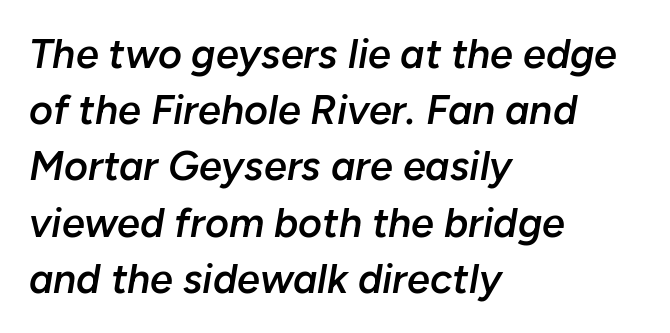
The image shows 41 px semibold type, italic (leaning right); set left-aligned, normal line spacing (1.37x), normal letter spacing, not underlined; low stroke contrast and a medium x-height.
